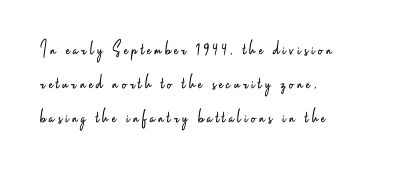
Normally led — the rows are evenly, conventionally spaced. Where is the straight margin? On the left. Just letters on the line, the space beneath them empty. Caption: face not bold, strokes unweighted.
